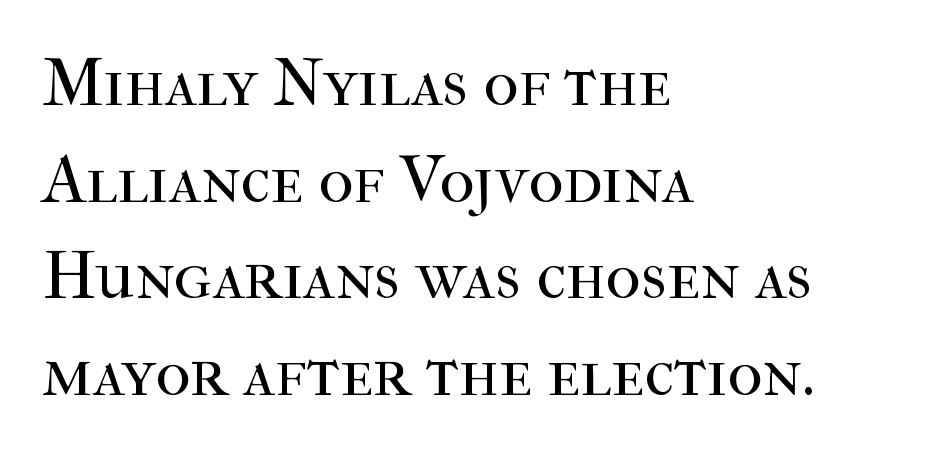
{"serif": "yes", "italic": "no", "bold": "no", "weight": "regular", "width": "normal", "stroke_contrast": "high", "x_height": "medium", "monospaced": "no", "underline": "no", "align": "left", "line_spacing": "normal", "line_spacing_ratio": 1.42, "letter_spacing": "normal", "letter_spacing_em": 0.0, "glyph_px": 68}
